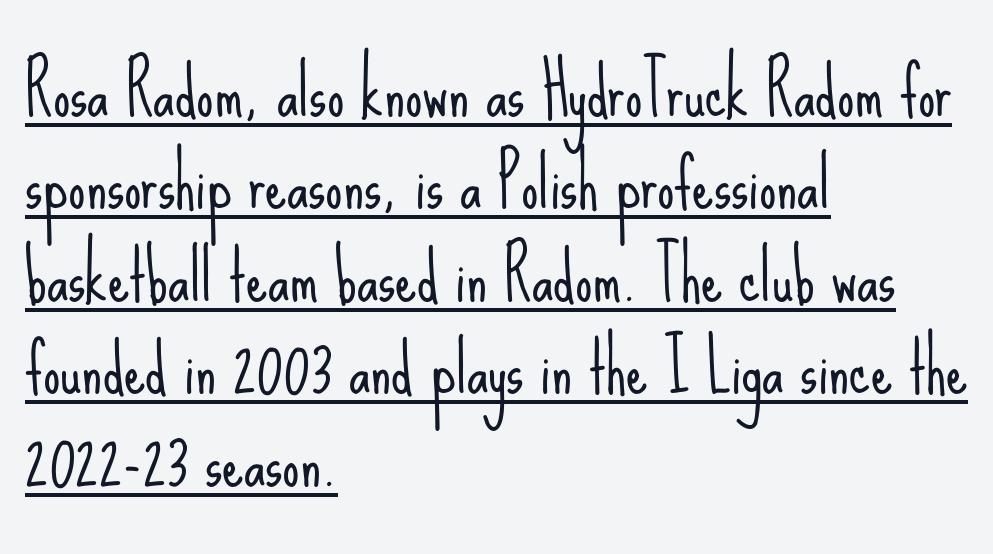
Q: Is the text bold? A: No.
Q: Is the text italic (slanted)? A: No, it is upright.
Q: Is the typeface a serif or a sans-serif typeface? A: Sans-serif.
Q: Is the text underlined? A: Yes.
Q: How is the paragraph aligned? A: Left-aligned.
Q: Is the spacing between letters normal or unusually wide? A: Normal.
Q: Is the spacing between lines tight, normal or loose? A: Normal.
Q: Width (condensed, normal, or wide)? A: Condensed.
Q: Stroke contrast? A: Low.
Q: x-height? A: Small.
Q: Monospaced? A: No.
